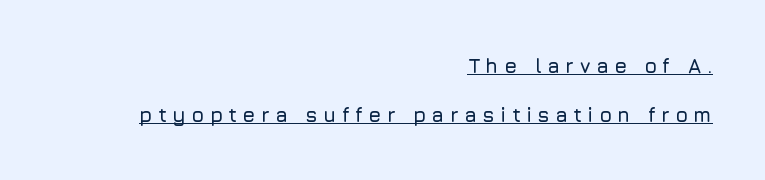
Unlike italic type, these characters show no tilt at all. If you measured baseline to baseline, you'd find a long distance. In CSS terms this would be text-align: right. The type is letterspaced generously, with wide tracking.
